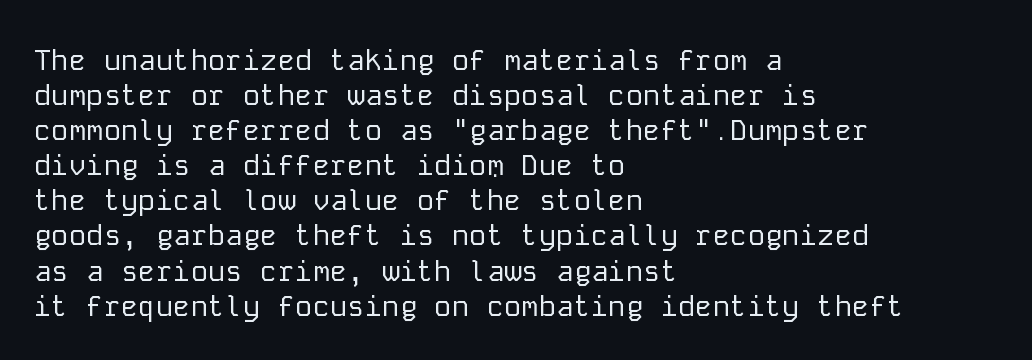
The type is set solid horizontally, with unmodified tracking. Monospaced: the letters line up in strict vertical columns. Nope, not italic — everything's standing straight. Has an underline been added? It has not. The weight tops out at a normal text grade.
